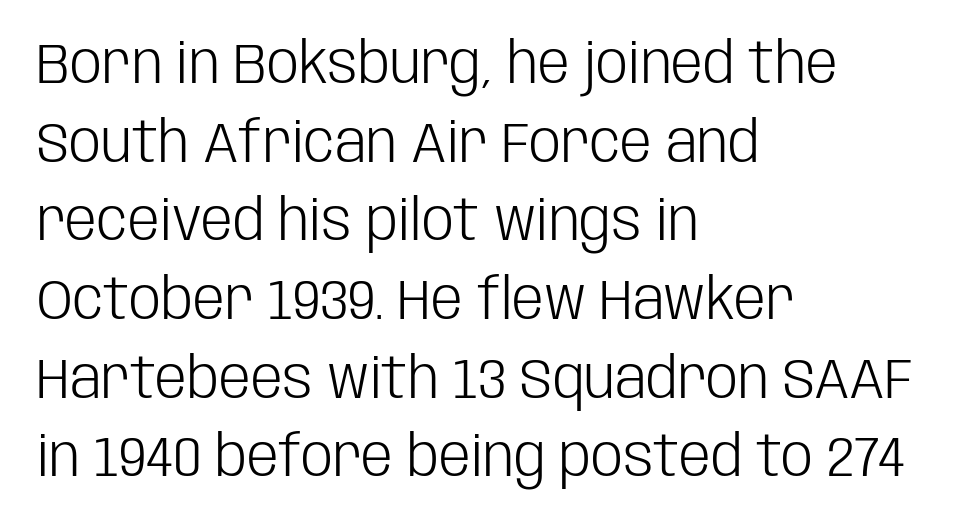
{"serif": "no", "italic": "no", "bold": "no", "weight": "light", "width": "condensed", "stroke_contrast": "low", "x_height": "large", "monospaced": "no", "underline": "no", "align": "left", "line_spacing": "normal", "line_spacing_ratio": 1.38, "letter_spacing": "normal", "letter_spacing_em": 0.0, "glyph_px": 57}
